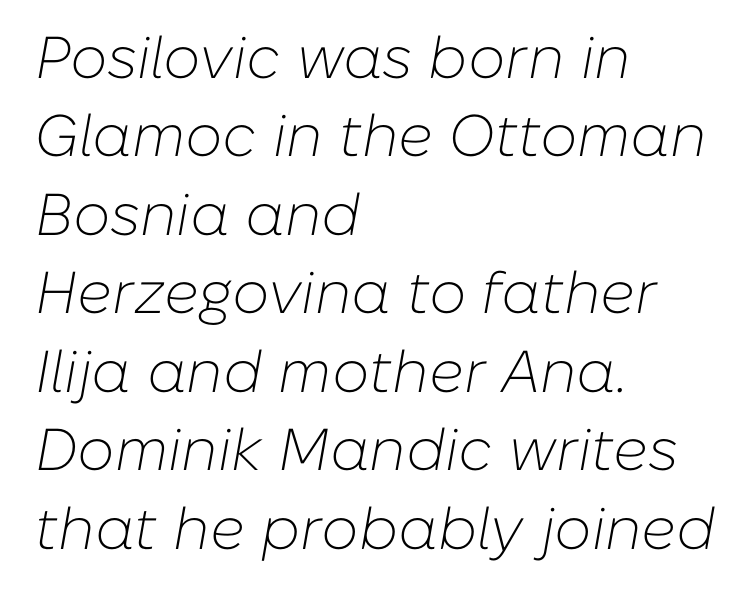
The gaps between neighbouring characters are ordinary and unremarkable. Slant detected: the letters are inclined. Unmarked baselines from the first word to the last. These lines are set flush left with a ragged right edge. Nothing heavy about these letters — not bold at all. Note the varied advance widths — an 'i' is clearly narrower than an 'm'.
